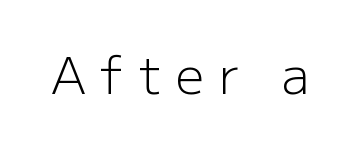
A quiet, ordinary-to-light weight characterises the typeface. The rendering inserts visible extra space after every character. Lines of text with bare space underneath. The rendering uses natural spacing where letterforms have individual widths. The lettering stays uniformly vertical, giving the passage a roman look. Is this a sans? Yes — the strokes have no serifs.
